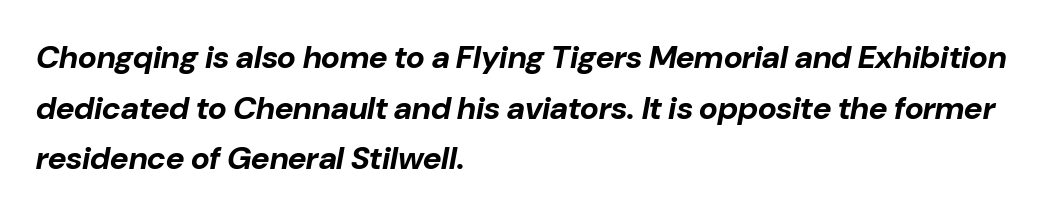
The image shows 32 px bold type, italic (leaning right); set left-aligned, normal line spacing (1.58x), normal letter spacing, not underlined; low stroke contrast and a medium x-height.
